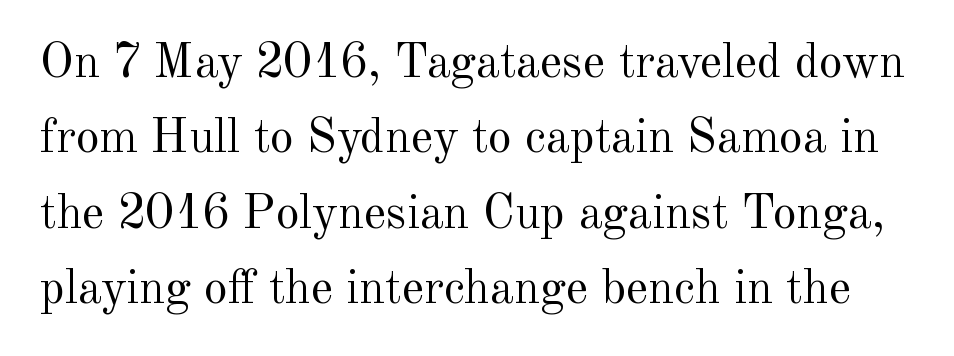
{"serif": "yes", "italic": "no", "bold": "no", "weight": "regular", "width": "normal", "x_height": "small", "monospaced": "no", "underline": "no", "line_spacing": "normal", "line_spacing_ratio": 1.57, "letter_spacing": "normal", "letter_spacing_em": 0.0, "glyph_px": 48}
